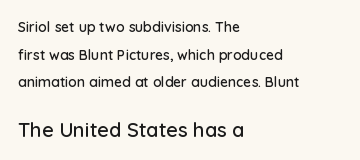
The image shows 20 px text type, upright; set left-aligned, loose line spacing (1.97x), normal letter spacing, not underlined; the second (bottom) block is 1.43x larger.
